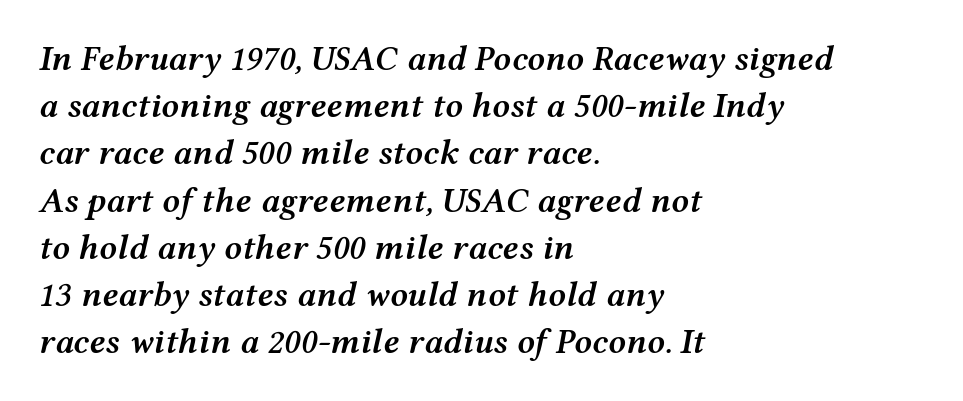
The typesetter chose a ragged-right arrangement here. Normally led — the rows are evenly, conventionally spaced. Only glyphs here, with clear space below each row. Spacing between characters is what you'd get straight out of the box. Spacing verdict: proportional, widths tailored to each character. The text carries the slant typical of an italic or oblique font.
